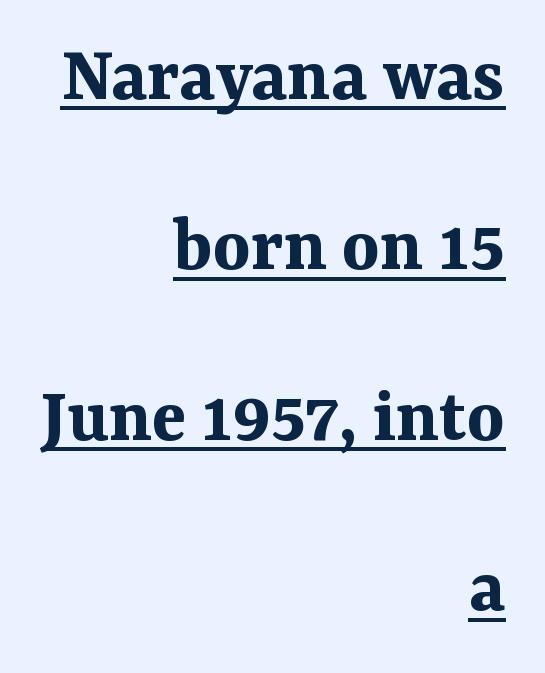
The image shows 80 px bold serif type, upright; set right-aligned, loose line spacing (2.13x), normal letter spacing, underlined; medium stroke contrast and a medium x-height.
